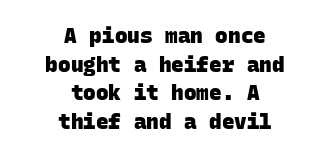
{"bold": "yes", "underline": "no", "align": "center", "line_spacing": "normal", "line_spacing_ratio": 1.36, "letter_spacing": "normal", "letter_spacing_em": 0.0, "glyph_px": 21}
